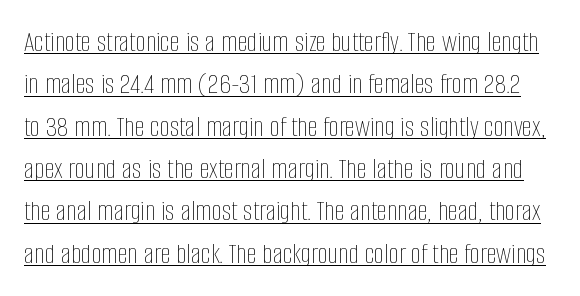
Q: Is the text bold? A: No.
Q: Is the text italic (slanted)? A: No, it is upright.
Q: Is the text underlined? A: Yes.
Q: Is the spacing between letters normal or unusually wide? A: Normal.
Q: Is the spacing between lines tight, normal or loose? A: Normal.
Q: Width (condensed, normal, or wide)? A: Condensed.
Q: Stroke contrast? A: Low.
Q: x-height? A: Large.
Q: Monospaced? A: No.
